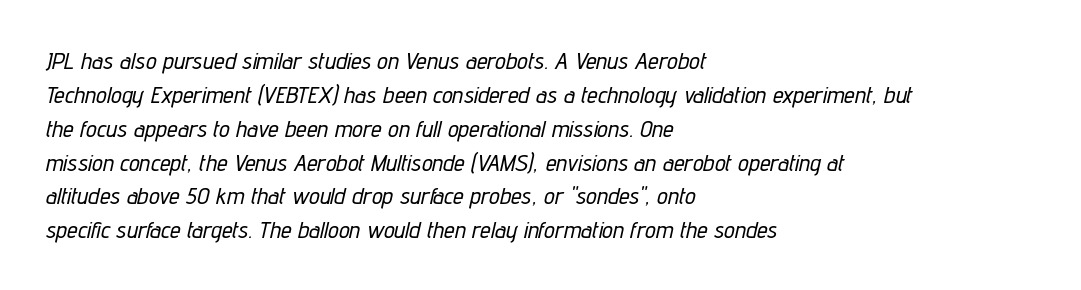
The image shows 24 px text type, italic (leaning right); set left-aligned, normal line spacing (1.41x), normal letter spacing, not underlined.
